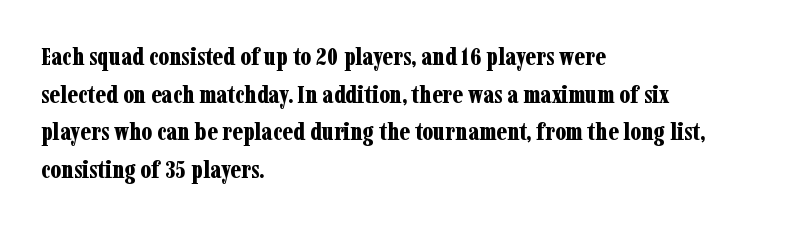
{"italic": "no", "bold": "yes", "underline": "no", "align": "left", "line_spacing": "normal", "line_spacing_ratio": 1.51, "letter_spacing": "normal", "letter_spacing_em": 0.0, "glyph_px": 25}
